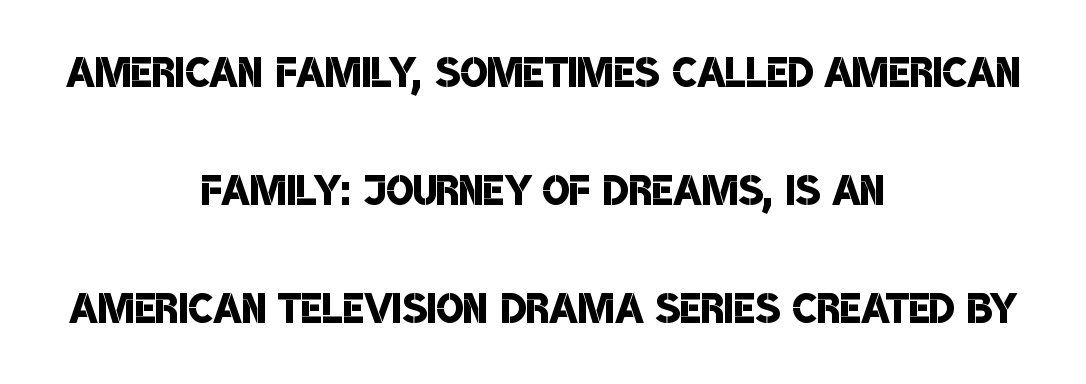
The image shows 57 px semibold, condensed sans-serif type; set centered, loose line spacing (2.07x), normal letter spacing, not underlined; low stroke contrast and a large x-height.
